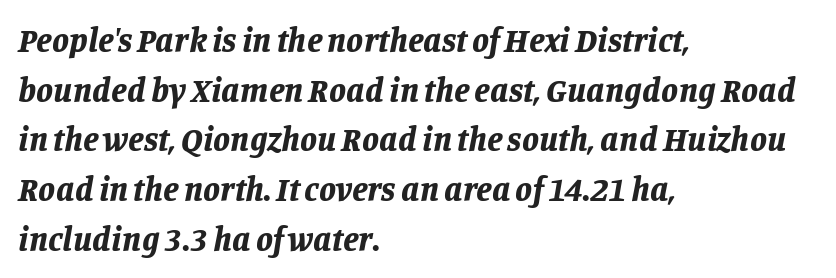
Q: Is the text bold? A: Yes.
Q: Is the text italic (slanted)? A: Yes, it leans right by about 11 degrees.
Q: Is the text underlined? A: No.
Q: How is the paragraph aligned? A: Left-aligned.
Q: Is the spacing between letters normal or unusually wide? A: Normal.
Q: Is the spacing between lines tight, normal or loose? A: Normal.
Q: Width (condensed, normal, or wide)? A: Normal.
Q: Stroke contrast? A: Low.
Q: x-height? A: Large.
Q: Monospaced? A: No.
